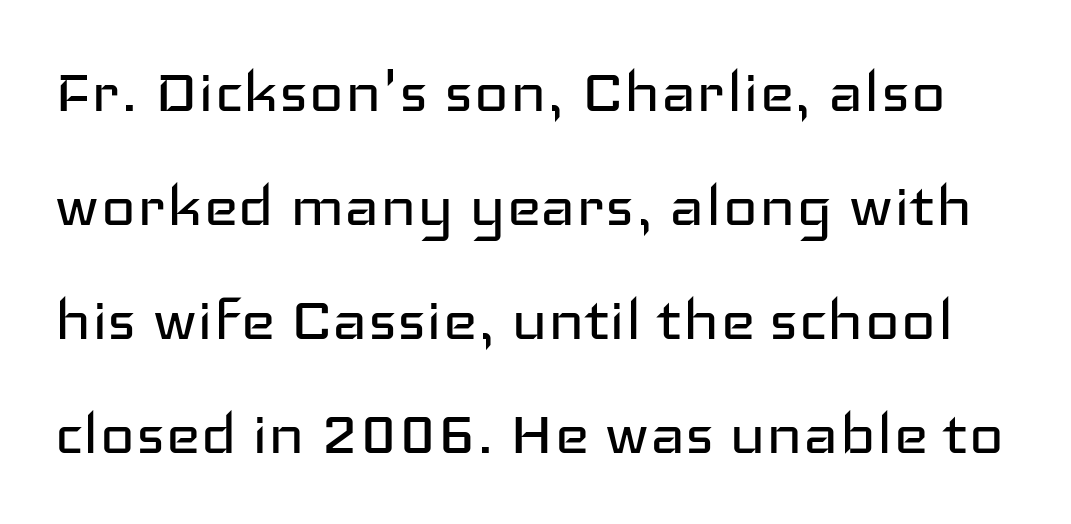
The image shows 75 px regular-weight, wide sans-serif type, upright; set normal line spacing (1.52x), normal letter spacing, not underlined; low stroke contrast and a medium x-height.
